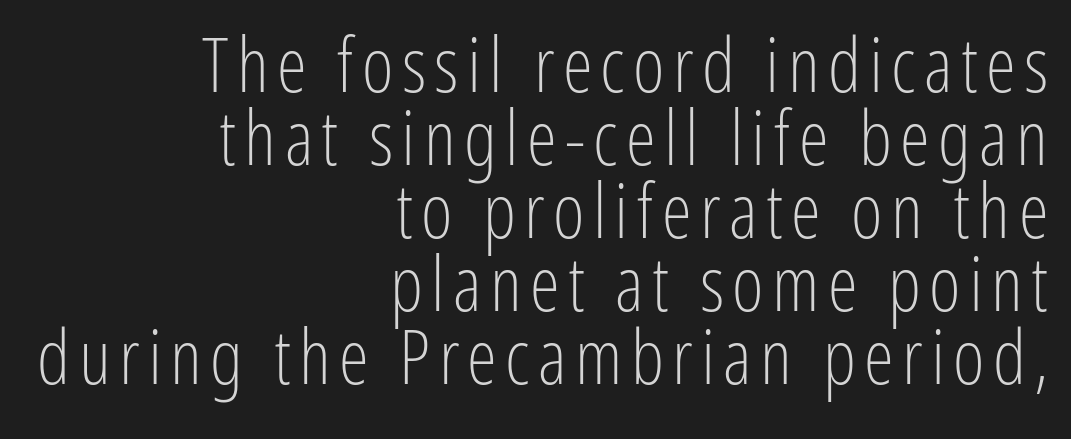
The rag falls on the left side of this text block. Classification — sans serif. This is roman type, the default non-slanted kind. Successive baselines arrive quickly, one right under another.
